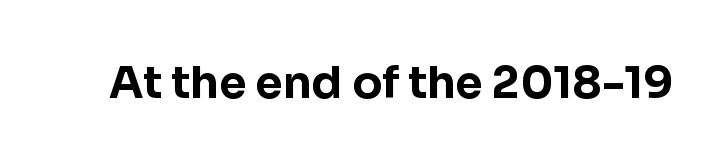
{"serif": "no", "italic": "no", "bold": "yes", "weight": "bold", "width": "normal", "stroke_contrast": "low", "x_height": "medium", "monospaced": "no", "underline": "no", "letter_spacing": "normal", "letter_spacing_em": 0.0, "glyph_px": 44}
